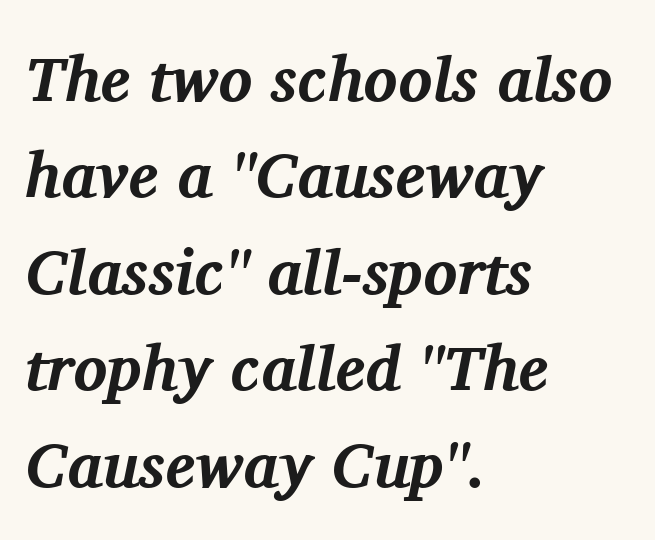
Varying glyph widths throughout — classic text-font behaviour. Small tapered or slab feet sit at the stroke ends, so this counts as serif. Successive baselines arrive at the customary interval. The strokes are fattened all the way to bold.
